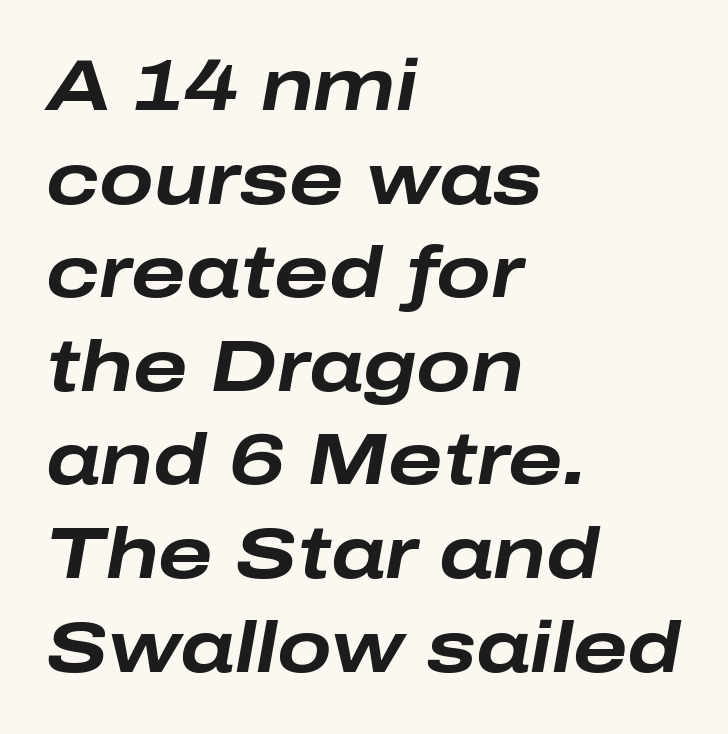
Q: Is the text bold? A: Yes.
Q: Is the text italic (slanted)? A: Yes, it leans right by about 10 degrees.
Q: Is the text underlined? A: No.
Q: How is the paragraph aligned? A: Left-aligned.
Q: Is the spacing between letters normal or unusually wide? A: Normal.
Q: Is the spacing between lines tight, normal or loose? A: Normal.
Q: Width (condensed, normal, or wide)? A: Wide.
Q: Stroke contrast? A: Low.
Q: x-height? A: Medium.
Q: Monospaced? A: No.
